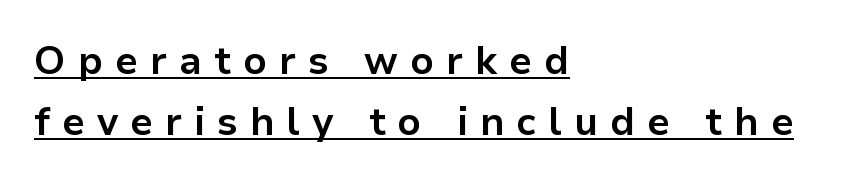
The image shows 39 px bold sans-serif type, upright; set left-aligned, normal line spacing (1.56x), unusually wide letter spacing (+0.31 em), underlined; low stroke contrast and a medium x-height.
